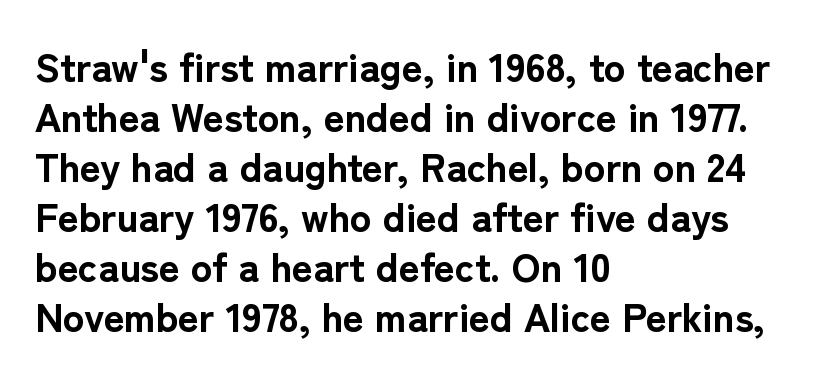
The image shows 40 px bold sans-serif type, upright; set left-aligned, normal line spacing (1.25x), normal letter spacing, not underlined; low stroke contrast and a medium x-height.
